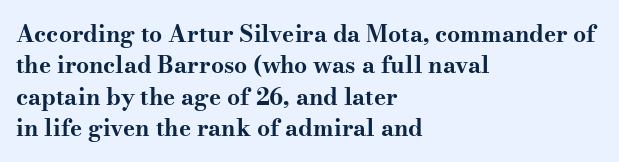
The image shows 23 px bold type, upright; set left-aligned, normal line spacing (1.36x), normal letter spacing, not underlined.
